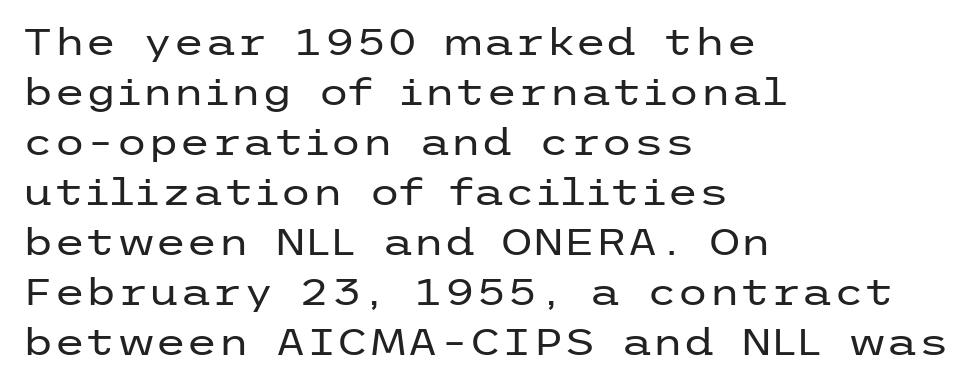
{"serif": "no", "italic": "no", "bold": "no", "weight": "regular", "width": "wide", "stroke_contrast": "low", "x_height": "medium", "underline": "no", "align": "left", "line_spacing": "normal", "line_spacing_ratio": 1.39, "letter_spacing": "normal", "letter_spacing_em": 0.0, "glyph_px": 36}
